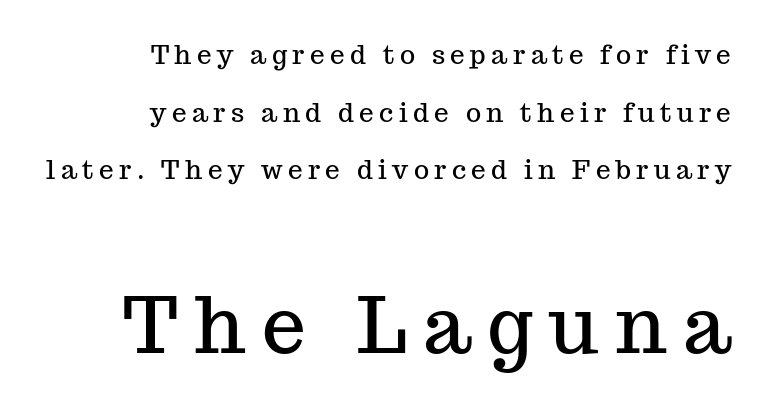
Q: Is the text italic (slanted)? A: No, it is upright.
Q: Is the typeface a serif or a sans-serif typeface? A: Serif.
Q: Is the text underlined? A: No.
Q: How is the paragraph aligned? A: Right-aligned.
Q: Is the spacing between letters normal or unusually wide? A: Unusually wide.
Q: Is the spacing between lines tight, normal or loose? A: Loose.
Q: Which block of text is set in a larger size, the first (top) or the second (bottom)? A: The second (bottom) one.
Q: Width (condensed, normal, or wide)? A: Normal.
Q: Stroke contrast? A: Medium.
Q: x-height? A: Medium.
Q: Monospaced? A: No.
